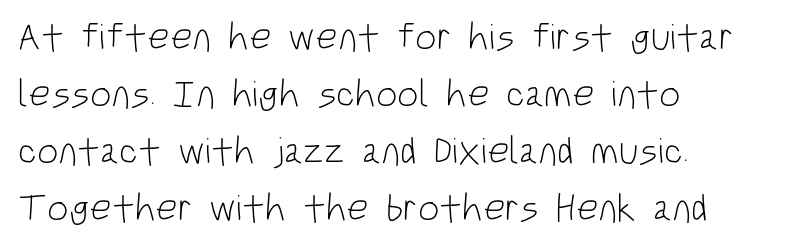
The image shows 38 px light, condensed sans-serif type, upright; set left-aligned, normal line spacing (1.5x), normal letter spacing, not underlined; low stroke contrast and a large x-height.
